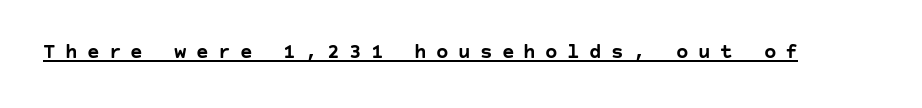
{"italic": "no", "bold": "yes", "underline": "yes", "letter_spacing": "wide", "letter_spacing_em": 0.44, "glyph_px": 21}
